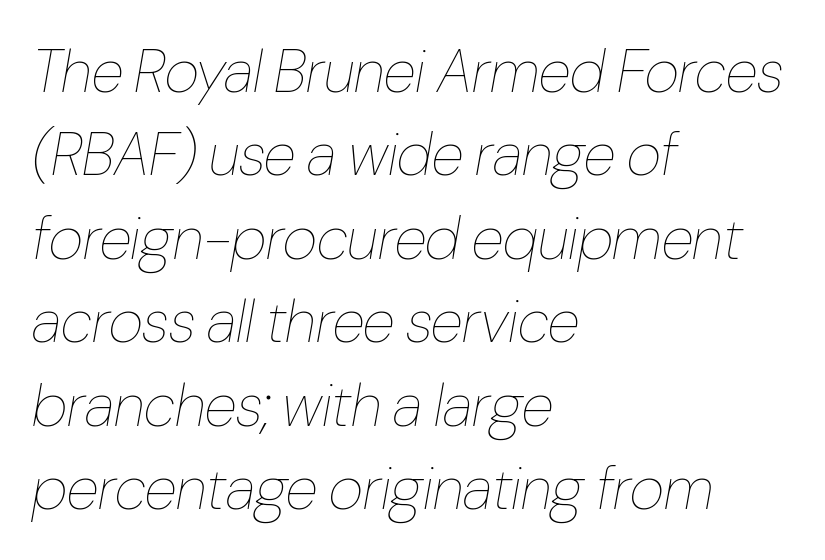
The image shows 60 px thin, condensed type, italic (leaning right); set left-aligned, normal line spacing (1.39x), normal letter spacing, not underlined; low stroke contrast and a medium x-height.
